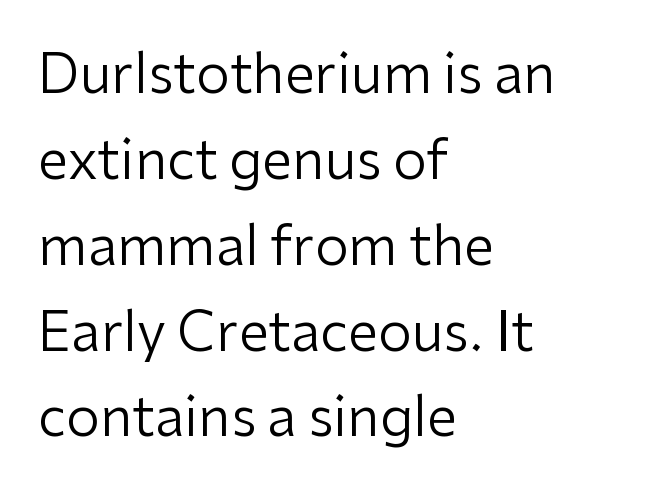
Compared with typical paragraphs, the rows here are spaced about the same. Every stem runs plumb, perpendicular to the baseline. In CSS terms this would be text-align: left. Weight: regular or lighter. Letter spacing: default.
